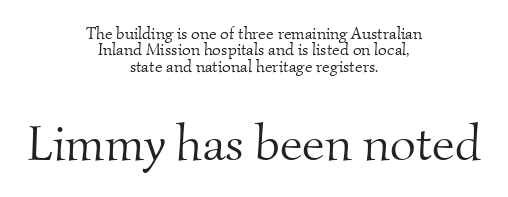
Reading down the column, the eye jumps only a short way to each next line. The passage shown is typed in a proportional face where columns would drift. Decoration check: the copy has no underline. Compared with typical body copy, the letter spacing here is the same. Line starts and ends both wander, symmetrically. A student would notice the bottom passage is typeset larger than what precedes it.
